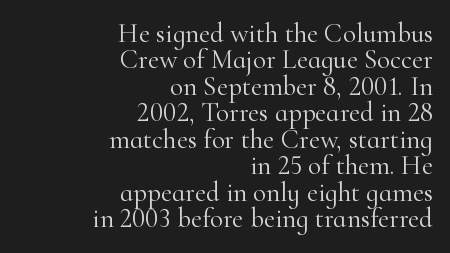
The face used here is rendered with its standard letterfit. Words float on clear page, feet unadorned. You could barely slide anything between these rows. This is not heavy type; no bold has been used. Leftover space on each line is placed entirely before the opening word. Notice how the stems are strictly vertical — no italics here.
